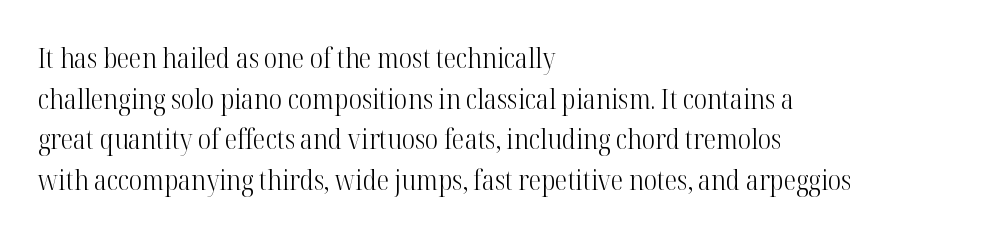
{"serif": "yes", "italic": "no", "bold": "no", "weight": "light", "width": "condensed", "stroke_contrast": "high", "x_height": "medium", "monospaced": "no", "underline": "no", "align": "left", "line_spacing": "normal", "line_spacing_ratio": 1.45, "letter_spacing": "normal", "letter_spacing_em": 0.0, "glyph_px": 28}
